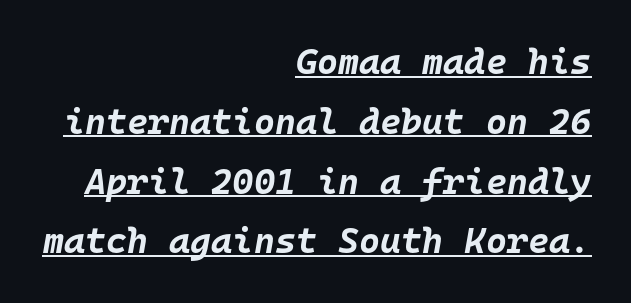
{"italic": "yes", "lean": "right", "slant_degrees": 10, "bold": "yes", "weight": "bold", "width": "normal", "stroke_contrast": "low", "x_height": "large", "monospaced": "yes", "underline": "yes", "align": "right", "line_spacing": "normal", "line_spacing_ratio": 1.66, "letter_spacing": "normal", "letter_spacing_em": 0.0, "glyph_px": 36}
